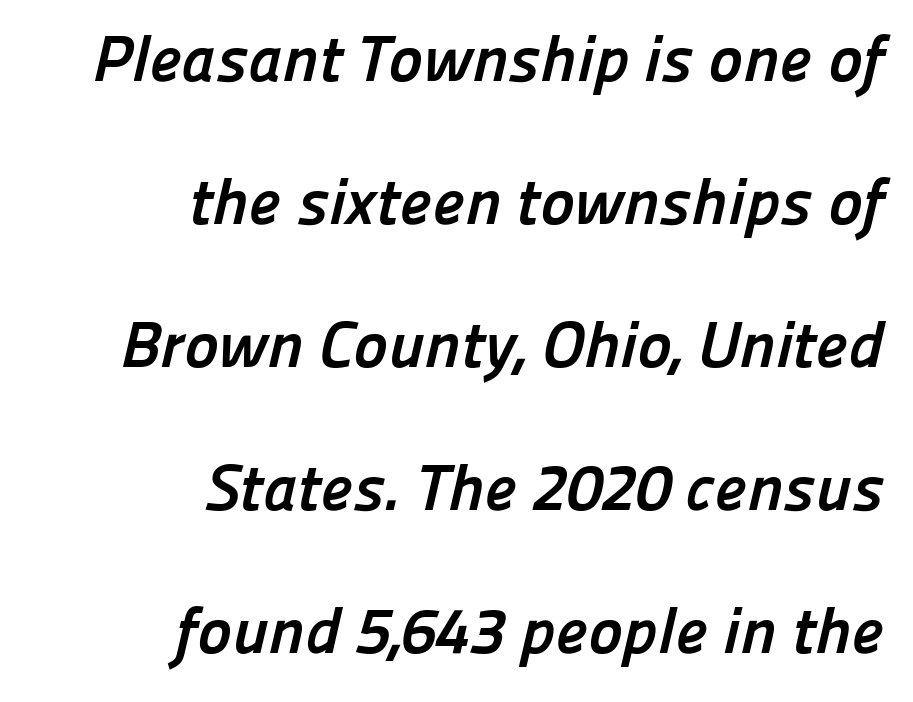
The image shows 65 px semibold sans-serif type; set right-aligned, loose line spacing (2.2x), normal letter spacing, not underlined; low stroke contrast and a medium x-height.
